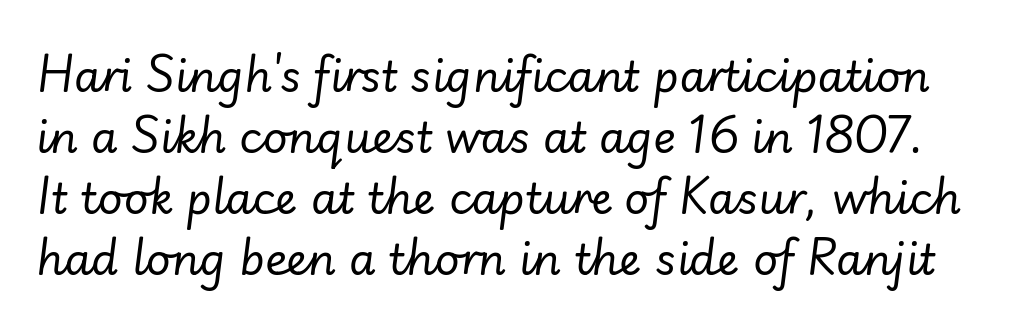
The image shows 43 px regular-weight type, italic (leaning right); set normal line spacing (1.42x), normal letter spacing, not underlined; low stroke contrast and a small x-height.
